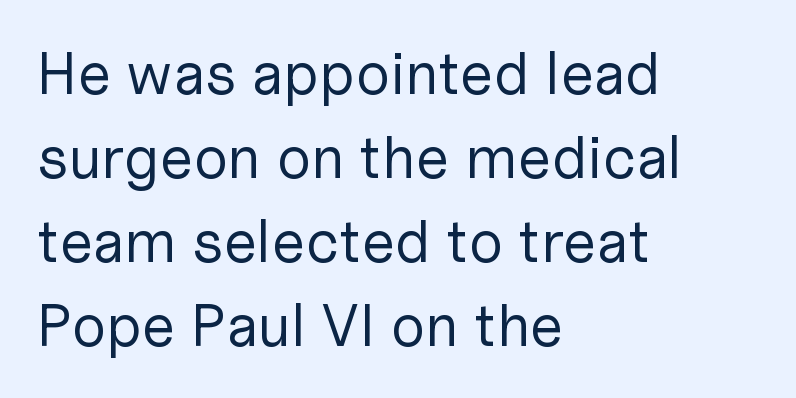
{"serif": "no", "italic": "no", "bold": "no", "weight": "regular", "width": "normal", "stroke_contrast": "low", "x_height": "medium", "monospaced": "no", "underline": "no", "align": "left", "line_spacing": "normal", "line_spacing_ratio": 1.4, "letter_spacing": "normal", "letter_spacing_em": 0.0, "glyph_px": 60}
